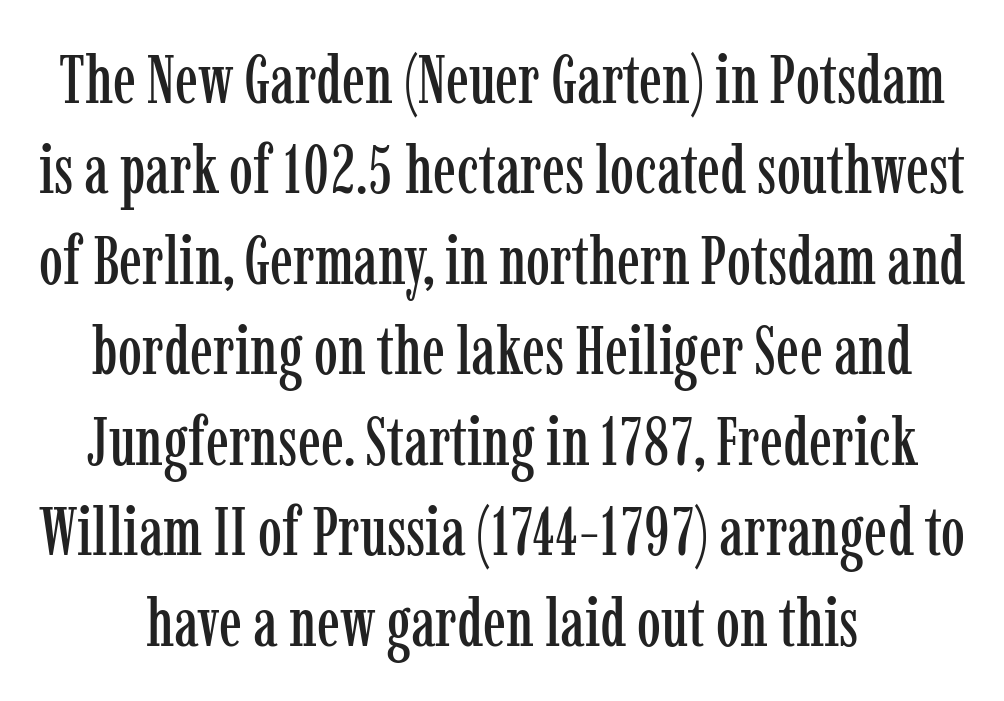
{"serif": "yes", "italic": "no", "width": "condensed", "stroke_contrast": "low", "x_height": "medium", "monospaced": "no", "underline": "no", "line_spacing": "normal", "line_spacing_ratio": 1.33, "letter_spacing": "normal", "letter_spacing_em": 0.0, "glyph_px": 68}
